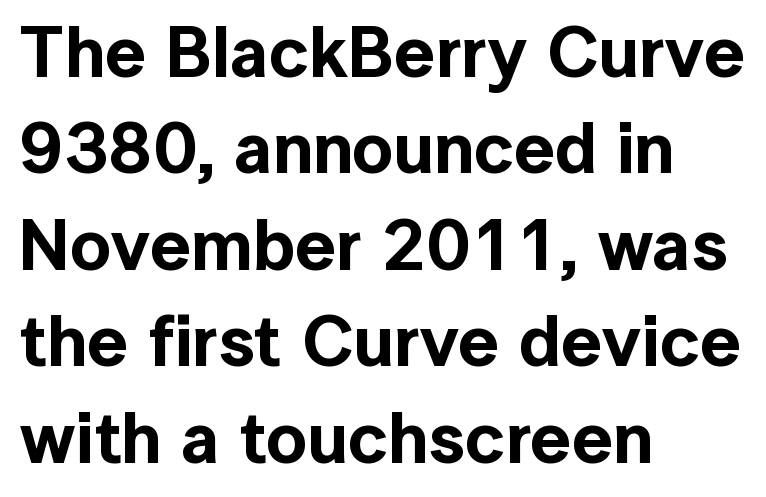
The image shows 72 px sans-serif type, upright; set left-aligned, normal line spacing (1.34x), normal letter spacing, not underlined; a medium x-height.
